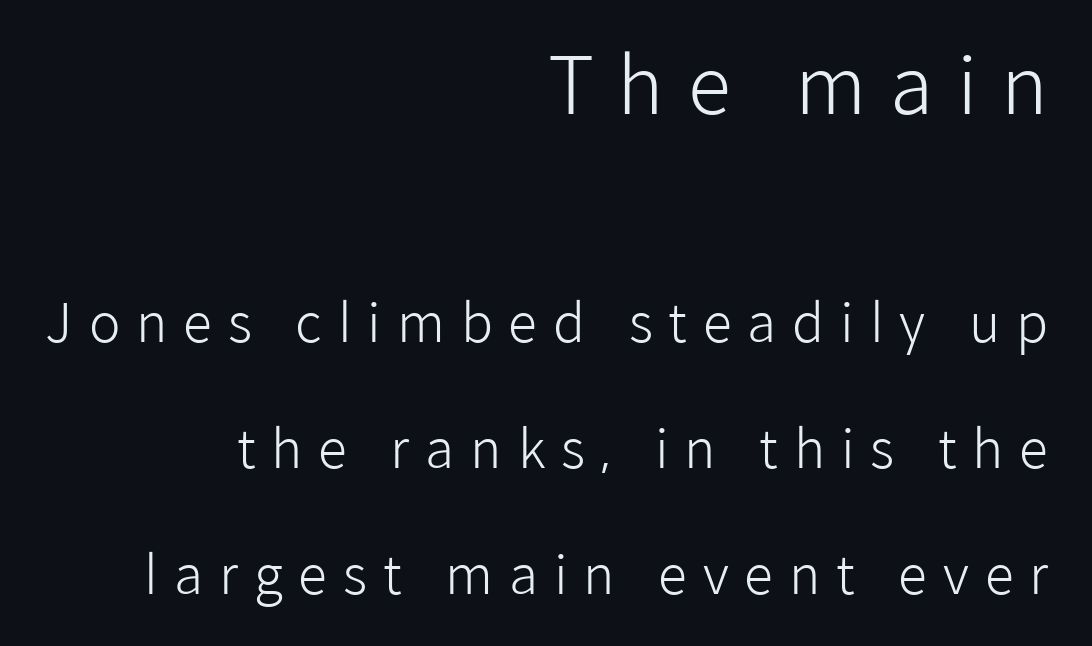
{"serif": "no", "italic": "no", "bold": "no", "weight": "light", "width": "normal", "stroke_contrast": "low", "x_height": "medium", "monospaced": "no", "underline": "no", "align": "right", "line_spacing": "loose", "line_spacing_ratio": 2.38, "letter_spacing": "wide", "letter_spacing_em": 0.3, "larger_block": "first", "size_ratio": 1.49, "glyph_px": 79}
